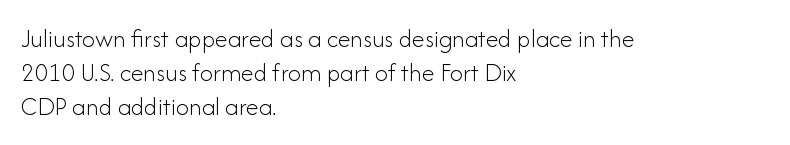
{"italic": "no", "bold": "no", "underline": "no", "align": "left", "line_spacing": "normal", "line_spacing_ratio": 1.3, "letter_spacing": "normal", "letter_spacing_em": 0.0, "glyph_px": 26}
